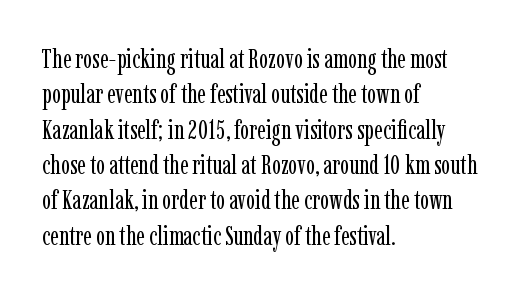
Line beginnings align vertically; line endings do not. The typography opts for an upright posture over an oblique one. Baseline-to-baseline distance is the conventional proportion of letter height. The characters are drawn with everyday or finer stroke widths. Here the glyphs are tracked normally, forming tight word shapes.
